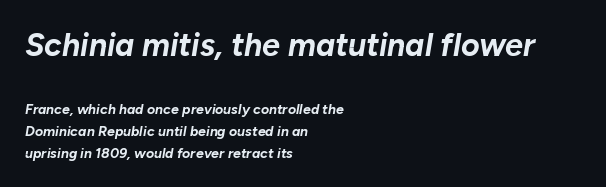
The image shows 32 px bold type, italic (leaning right); set left-aligned, normal line spacing (1.55x), normal letter spacing, not underlined; the first (top) block is 2.29x larger; low stroke contrast and a medium x-height.
